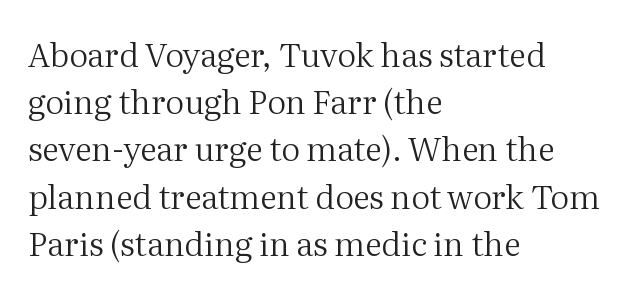
{"serif": "yes", "italic": "no", "bold": "no", "weight": "regular", "width": "normal", "stroke_contrast": "medium", "x_height": "medium", "monospaced": "no", "underline": "no", "align": "left", "line_spacing": "normal", "line_spacing_ratio": 1.43, "letter_spacing": "normal", "letter_spacing_em": 0.0, "glyph_px": 33}
